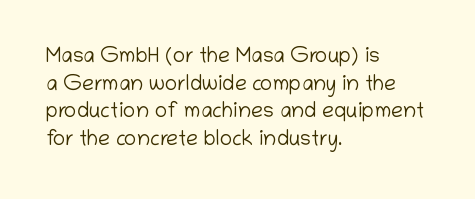
{"italic": "no", "bold": "no", "underline": "no", "align": "left", "line_spacing": "normal", "line_spacing_ratio": 1.31, "letter_spacing": "normal", "letter_spacing_em": 0.0, "glyph_px": 21}
